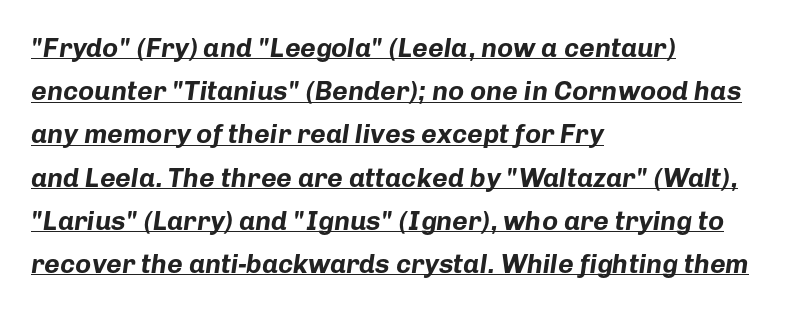
Q: Is the text bold? A: Yes.
Q: Is the text italic (slanted)? A: Yes, it leans right by about 8 degrees.
Q: Is the text underlined? A: Yes.
Q: How is the paragraph aligned? A: Left-aligned.
Q: Is the spacing between letters normal or unusually wide? A: Normal.
Q: Is the spacing between lines tight, normal or loose? A: Normal.
